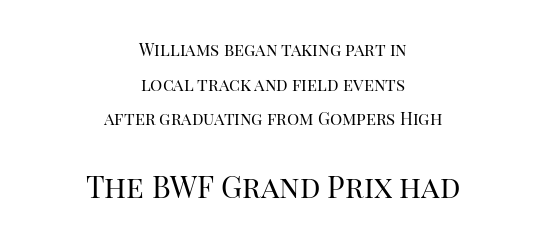
{"serif": "yes", "italic": "no", "bold": "no", "weight": "regular", "width": "normal", "stroke_contrast": "high", "x_height": "large", "monospaced": "no", "underline": "no", "align": "center", "line_spacing": "loose", "line_spacing_ratio": 2.03, "letter_spacing": "normal", "letter_spacing_em": 0.0, "larger_block": "second", "size_ratio": 1.76, "glyph_px": 30}
